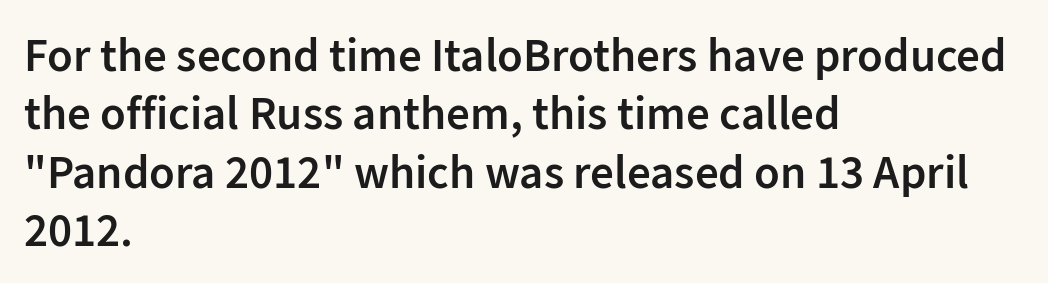
The image shows 47 px semibold sans-serif type, upright; set left-aligned, line spacing 1.24x, normal letter spacing, not underlined; low stroke contrast and a medium x-height.
